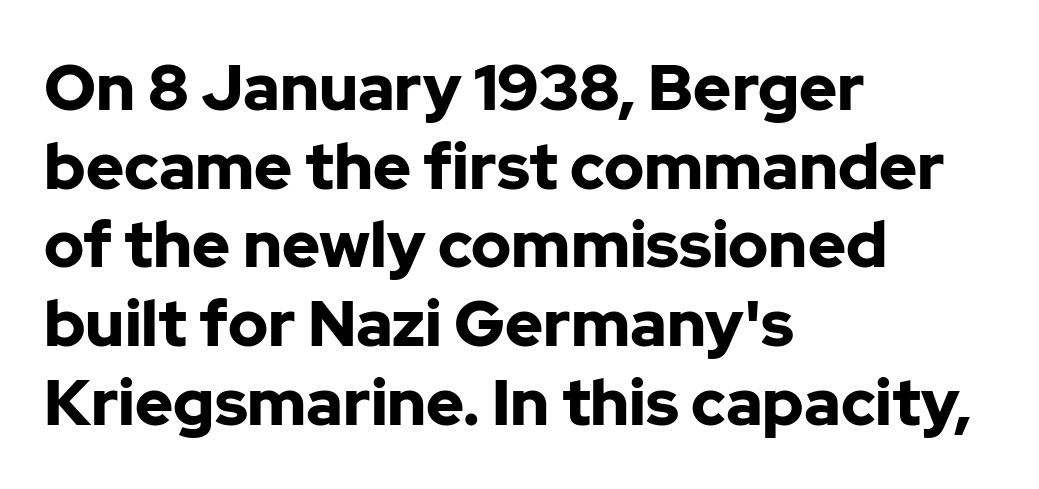
Do the characters align in a grid? No, the font is proportional. The letters stand upright; this is a roman face. Honestly, the letter spacing is just normal — you wouldn't notice it. These words are printed bold, with thick strokes throughout. The strip under each line holds only bare page. Each line starts at the same left margin while the right side varies.
